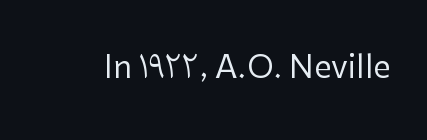
Varying glyph widths throughout — classic text-font behaviour. This sample uses plain, unmodified letter spacing. Nobody drew a line under any word here. Summary of weight: not heavy and not bold.
